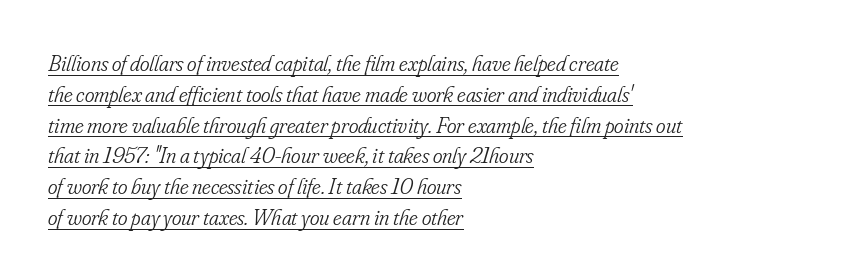
The glyphs look as if they've been sheared to an angle. The text block is weighted toward the left margin, trailing off unevenly rightward. No chunkiness to these letters — they're not bold. The rendering uses a moderate line-height, typical for paragraphs. Between one letter and the next there's only the usual sliver of space. Does a line run under the words? Yes, clearly.
